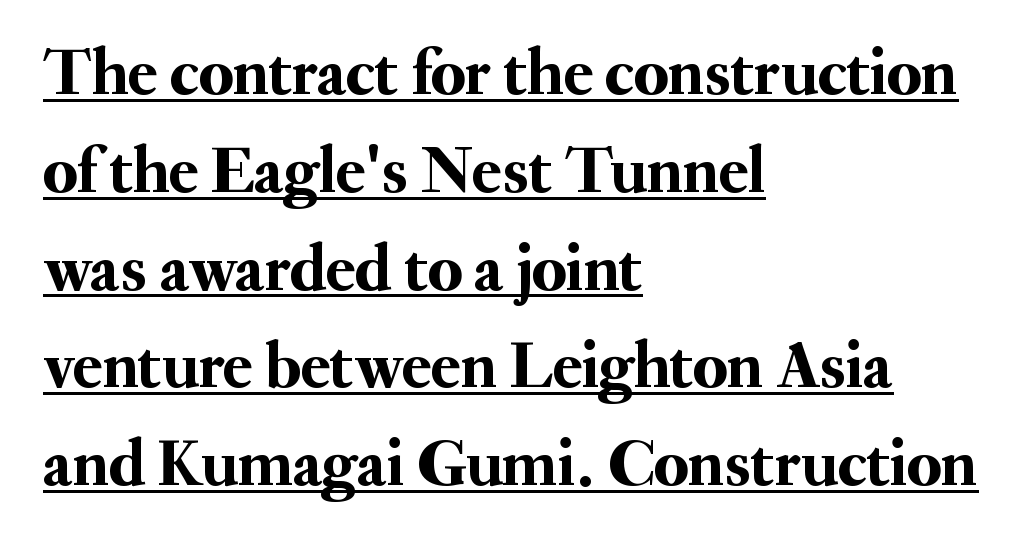
Q: Is the text italic (slanted)? A: No, it is upright.
Q: Is the typeface a serif or a sans-serif typeface? A: Serif.
Q: Is the text underlined? A: Yes.
Q: How is the paragraph aligned? A: Left-aligned.
Q: Is the spacing between letters normal or unusually wide? A: Normal.
Q: Is the spacing between lines tight, normal or loose? A: Normal.
Q: Width (condensed, normal, or wide)? A: Normal.
Q: Stroke contrast? A: Medium.
Q: x-height? A: Small.
Q: Monospaced? A: No.
